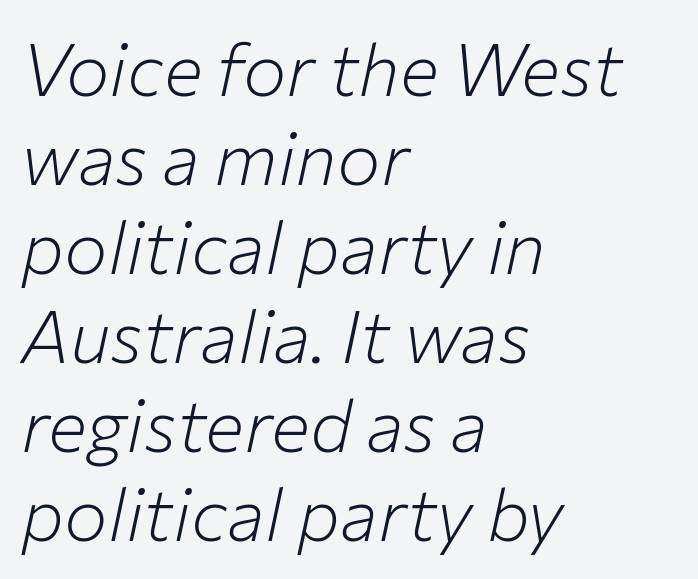
Q: Is the text bold? A: No.
Q: Is the text italic (slanted)? A: Yes, it leans right by about 12 degrees.
Q: Is the text underlined? A: No.
Q: How is the paragraph aligned? A: Left-aligned.
Q: Is the spacing between letters normal or unusually wide? A: Normal.
Q: Width (condensed, normal, or wide)? A: Normal.
Q: Stroke contrast? A: Low.
Q: x-height? A: Medium.
Q: Monospaced? A: No.
